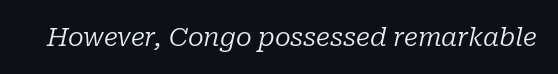
Q: Is the text bold? A: No.
Q: Is the text italic (slanted)? A: Yes, it leans right by about 10 degrees.
Q: Is the text underlined? A: No.
Q: Is the spacing between letters normal or unusually wide? A: Normal.
